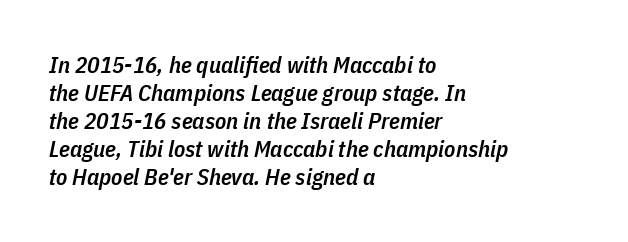
Honestly, there is no underline to notice here at all. There is no visible air inserted between adjacent glyphs. Emphasis by weight is partial: semibold. The compositor pushed each line to the left boundary.
